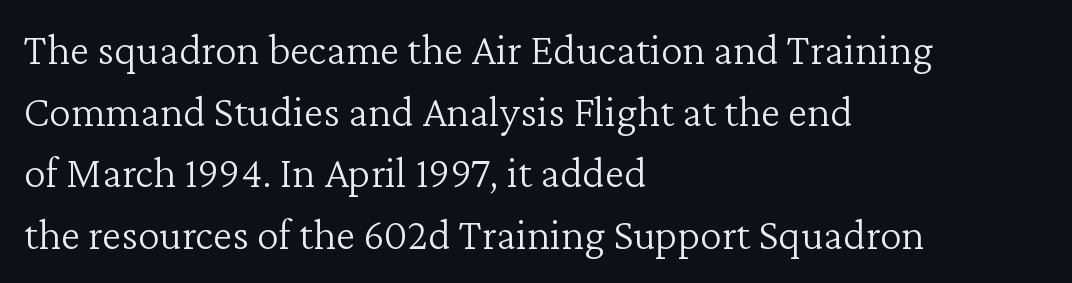
{"serif": "yes", "italic": "no", "bold": "no", "weight": "light", "width": "normal", "stroke_contrast": "low", "x_height": "medium", "monospaced": "no", "underline": "no", "align": "left", "line_spacing": "normal", "line_spacing_ratio": 1.4, "letter_spacing": "normal", "letter_spacing_em": 0.0, "glyph_px": 44}
